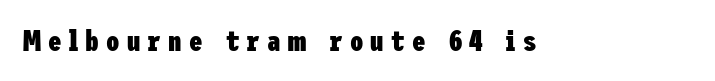
The image shows 30 px heavy, condensed sans-serif type, upright; set unusually wide letter spacing (+0.24 em), not underlined; low stroke contrast and a medium x-height.
